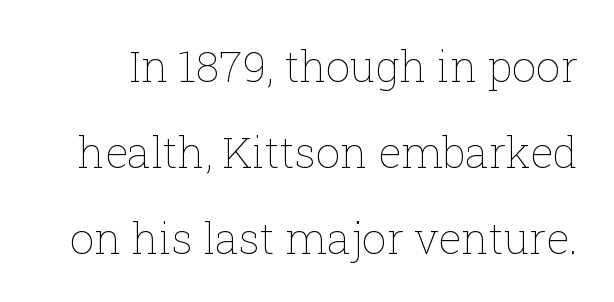
{"italic": "no", "bold": "no", "weight": "thin", "width": "normal", "stroke_contrast": "low", "x_height": "medium", "monospaced": "no", "underline": "no", "line_spacing": "loose", "line_spacing_ratio": 2.0, "letter_spacing": "normal", "letter_spacing_em": 0.0, "glyph_px": 43}
